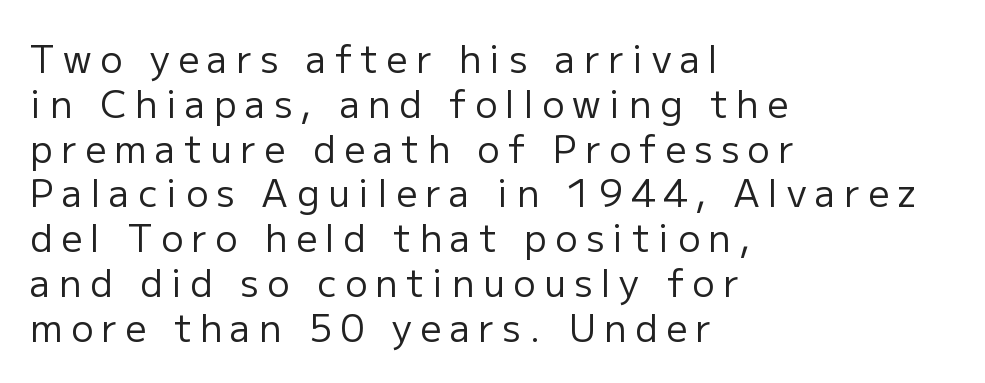
{"serif": "no", "italic": "no", "bold": "no", "weight": "regular", "width": "normal", "stroke_contrast": "low", "x_height": "medium", "monospaced": "no", "underline": "no", "align": "left", "line_spacing_ratio": 1.21, "letter_spacing": "wide", "letter_spacing_em": 0.23, "glyph_px": 37}
